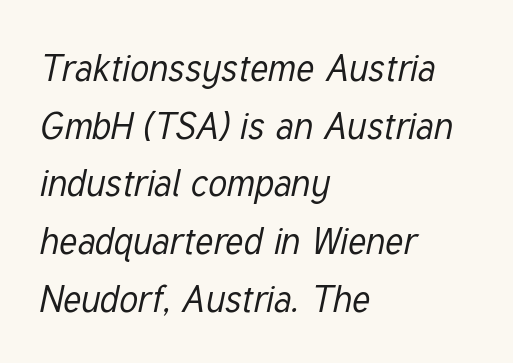
Compared with a typical body face, this is equally light or lighter still. There is no visible air inserted between adjacent glyphs. The area under the type is left untouched. The rows are spaced the way most documents space them. The lines are quadded left. The rendering uses natural spacing where letterforms have individual widths.
